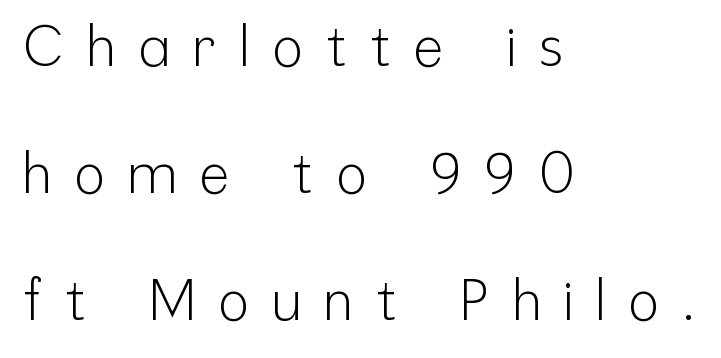
Q: Is the text bold? A: No.
Q: Is the text italic (slanted)? A: No, it is upright.
Q: Is the typeface a serif or a sans-serif typeface? A: Sans-serif.
Q: Is the text underlined? A: No.
Q: How is the paragraph aligned? A: Left-aligned.
Q: Is the spacing between letters normal or unusually wide? A: Unusually wide.
Q: Is the spacing between lines tight, normal or loose? A: Loose.
Q: Width (condensed, normal, or wide)? A: Condensed.
Q: Stroke contrast? A: Low.
Q: x-height? A: Medium.
Q: Monospaced? A: No.
